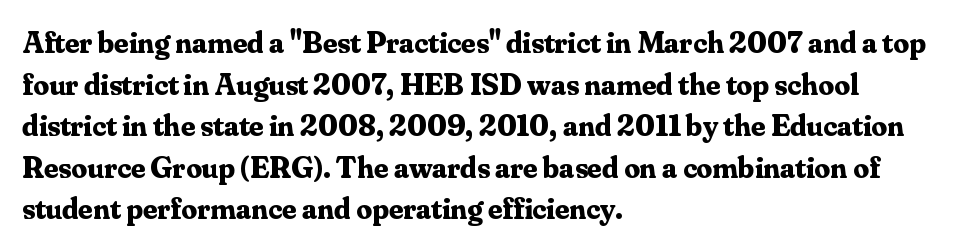
{"serif": "yes", "italic": "no", "bold": "yes", "weight": "bold", "width": "normal", "stroke_contrast": "medium", "x_height": "small", "monospaced": "no", "underline": "no", "align": "left", "line_spacing": "normal", "line_spacing_ratio": 1.34, "letter_spacing": "normal", "letter_spacing_em": 0.0, "glyph_px": 31}
